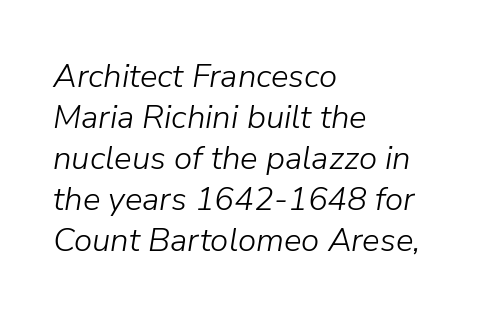
Spacing verdict: proportional, widths tailored to each character. The letters sit at their default tracking, neither squeezed nor spread. Notice how the passage keeps a crisp vertical edge on the left only. The letters are slanted; this is an italic face.
